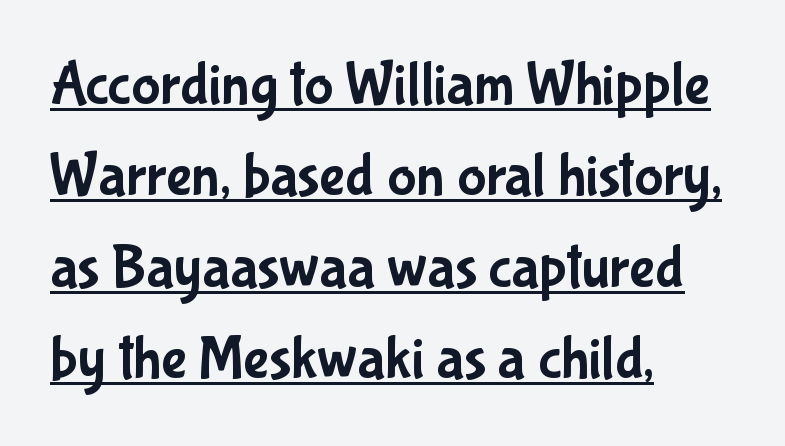
{"serif": "no", "italic": "no", "width": "condensed", "stroke_contrast": "low", "x_height": "medium", "monospaced": "no", "underline": "yes", "align": "left", "line_spacing": "normal", "line_spacing_ratio": 1.5, "letter_spacing": "normal", "letter_spacing_em": 0.0, "glyph_px": 61}
